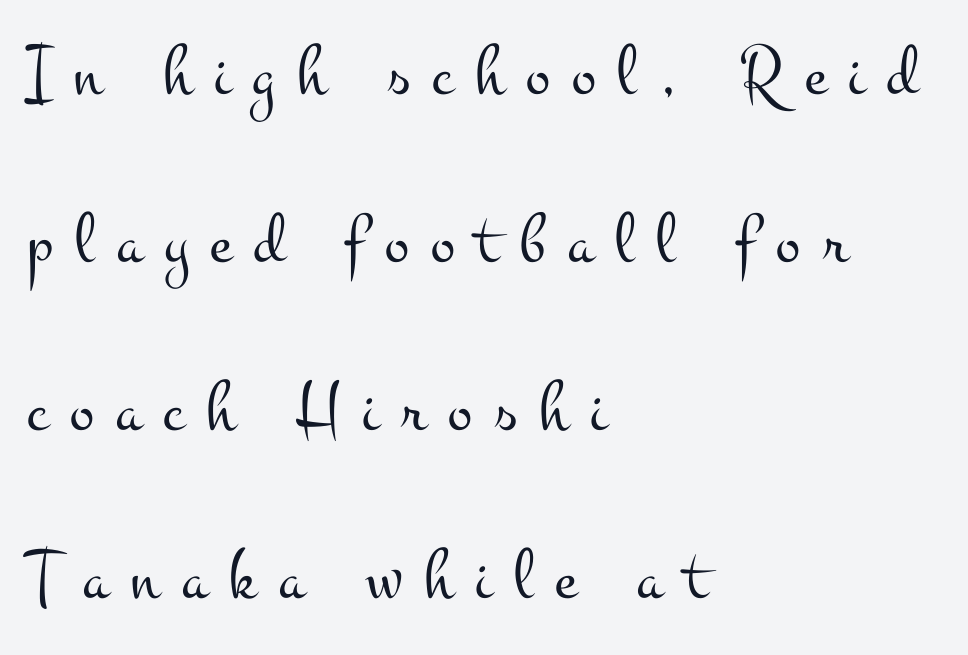
The image shows 73 px light, wide type; set left-aligned, loose line spacing (2.3x), unusually wide letter spacing (+0.3 em), not underlined; medium stroke contrast and a small x-height.
